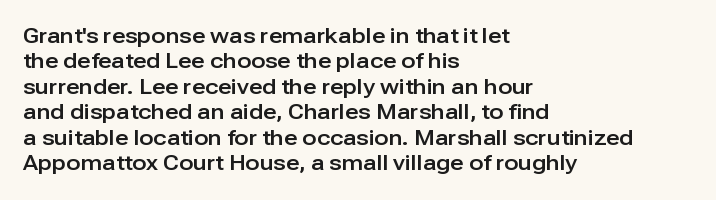
{"italic": "no", "underline": "no", "align": "left", "line_spacing_ratio": 1.21, "letter_spacing": "normal", "letter_spacing_em": 0.0, "glyph_px": 21}
